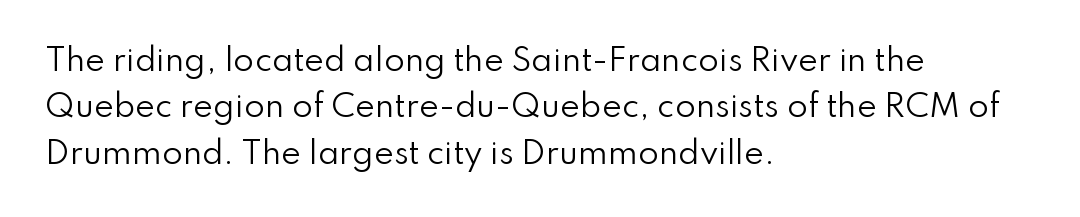
Q: Is the text bold? A: No.
Q: Is the text italic (slanted)? A: No, it is upright.
Q: Is the typeface a serif or a sans-serif typeface? A: Sans-serif.
Q: Is the text underlined? A: No.
Q: How is the paragraph aligned? A: Left-aligned.
Q: Is the spacing between letters normal or unusually wide? A: Normal.
Q: Is the spacing between lines tight, normal or loose? A: Normal.
Q: Width (condensed, normal, or wide)? A: Normal.
Q: Stroke contrast? A: Low.
Q: x-height? A: Small.
Q: Monospaced? A: No.
